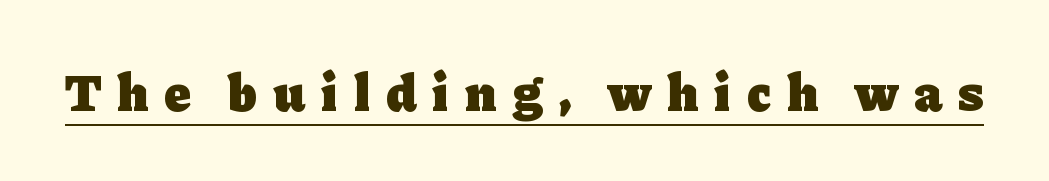
Q: Is the text bold? A: Yes.
Q: Is the text italic (slanted)? A: No, it is upright.
Q: Is the typeface a serif or a sans-serif typeface? A: Serif.
Q: Is the text underlined? A: Yes.
Q: Is the spacing between letters normal or unusually wide? A: Unusually wide.
Q: Width (condensed, normal, or wide)? A: Normal.
Q: Stroke contrast? A: Low.
Q: x-height? A: Medium.
Q: Monospaced? A: No.
